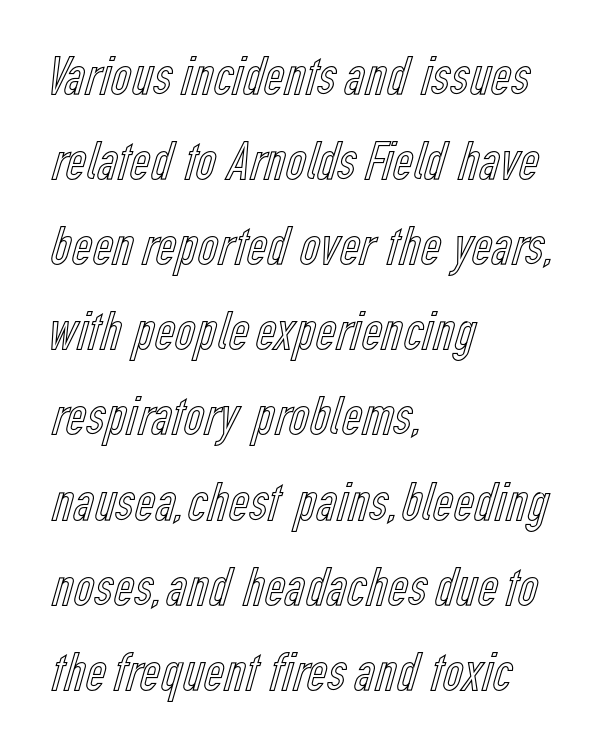
{"width": "condensed", "x_height": "medium", "monospaced": "no", "underline": "no", "align": "left", "line_spacing": "normal", "line_spacing_ratio": 1.52, "letter_spacing": "normal", "letter_spacing_em": 0.0, "glyph_px": 56}
